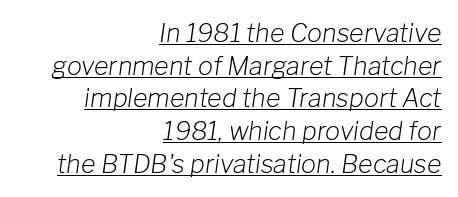
{"italic": "yes", "lean": "right", "slant_degrees": 8, "bold": "no", "underline": "yes", "align": "right", "line_spacing": "normal", "line_spacing_ratio": 1.31, "letter_spacing": "normal", "letter_spacing_em": 0.0, "glyph_px": 25}
